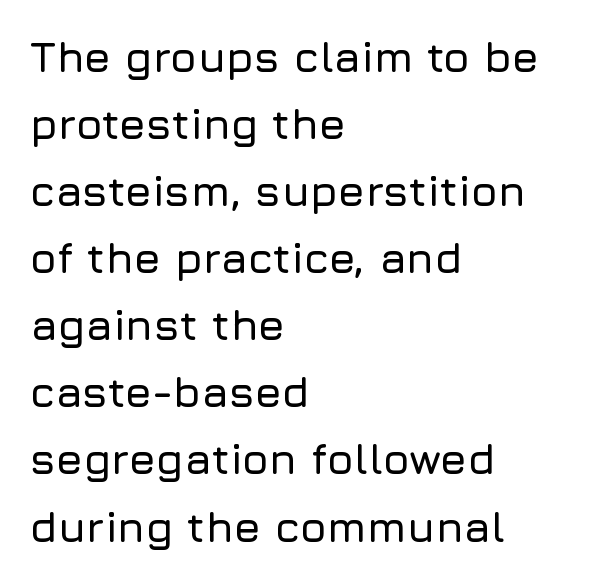
{"serif": "no", "italic": "no", "width": "normal", "stroke_contrast": "low", "x_height": "medium", "monospaced": "no", "underline": "no", "align": "left", "line_spacing": "normal", "line_spacing_ratio": 1.56, "letter_spacing": "normal", "letter_spacing_em": 0.0, "glyph_px": 43}
